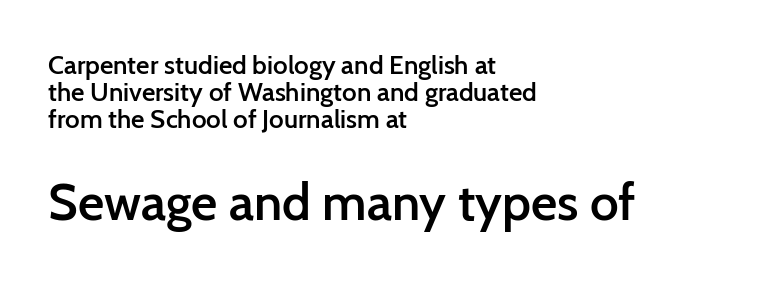
Q: Is the text bold? A: Semi-bold.
Q: Is the text italic (slanted)? A: No, it is upright.
Q: Is the typeface a serif or a sans-serif typeface? A: Sans-serif.
Q: Is the text underlined? A: No.
Q: How is the paragraph aligned? A: Left-aligned.
Q: Is the spacing between letters normal or unusually wide? A: Normal.
Q: Is the spacing between lines tight, normal or loose? A: Tight.
Q: Which block of text is set in a larger size, the first (top) or the second (bottom)? A: The second (bottom) one.
Q: Width (condensed, normal, or wide)? A: Normal.
Q: Stroke contrast? A: Low.
Q: x-height? A: Medium.
Q: Monospaced? A: No.
